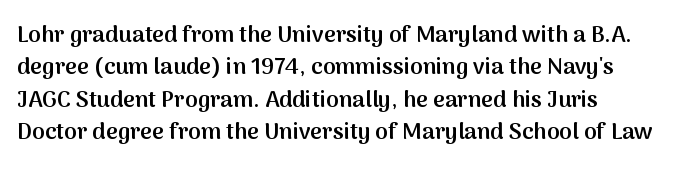
The image shows 23 px text type, upright; set left-aligned, normal line spacing (1.41x), normal letter spacing, not underlined.
